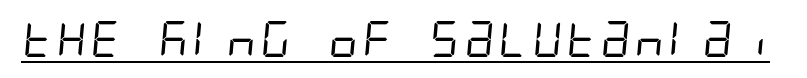
The image shows 36 px regular-weight, condensed sans-serif type; set normal letter spacing, underlined; low stroke contrast and a large x-height.
